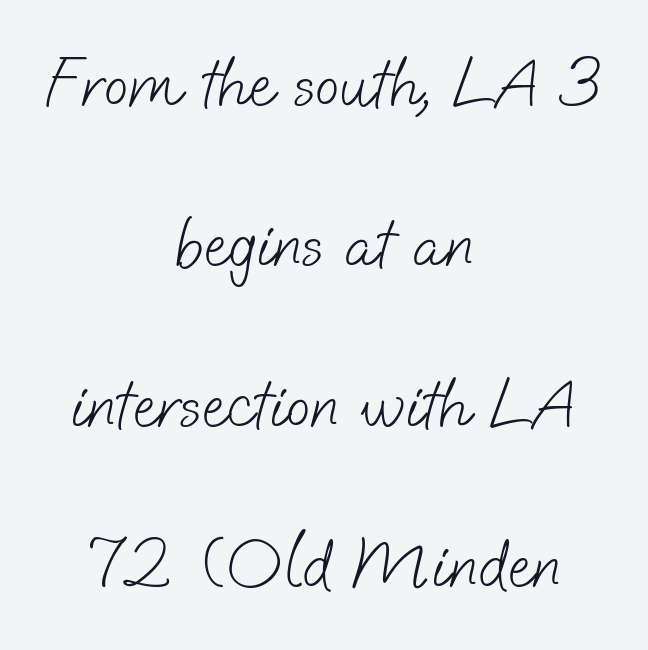
Q: Is the text bold? A: No.
Q: Is the typeface a serif or a sans-serif typeface? A: Sans-serif.
Q: Is the text underlined? A: No.
Q: How is the paragraph aligned? A: Centered.
Q: Is the spacing between letters normal or unusually wide? A: Normal.
Q: Is the spacing between lines tight, normal or loose? A: Loose.
Q: Width (condensed, normal, or wide)? A: Normal.
Q: Stroke contrast? A: Low.
Q: x-height? A: Small.
Q: Monospaced? A: No.
